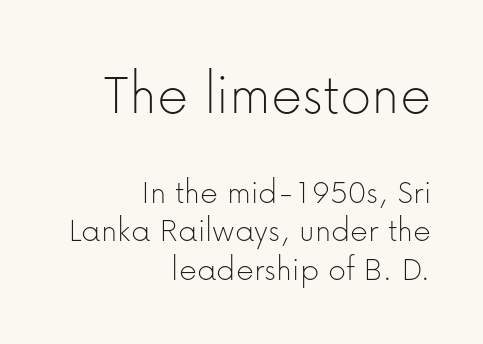
The image shows 61 px thin sans-serif type, upright; set right-aligned, tight line spacing (1.1x), normal letter spacing, not underlined; the first (top) block is 1.74x larger; low stroke contrast and a medium x-height.
